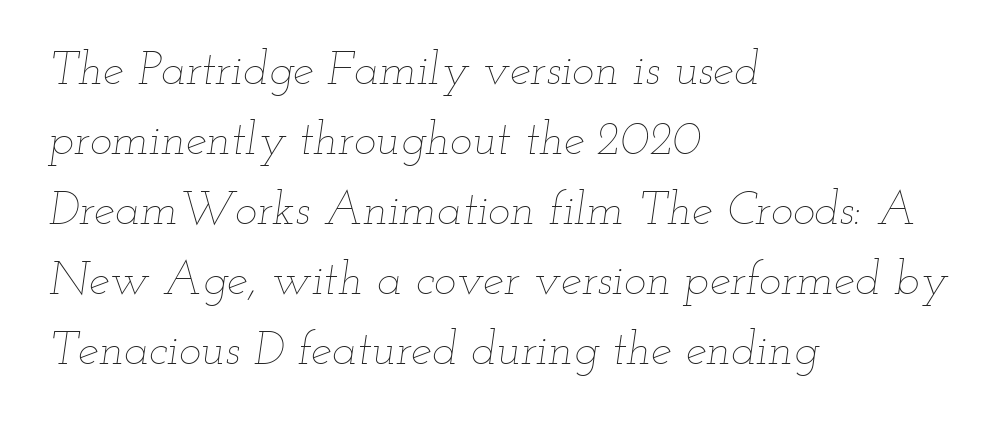
Regarding leading, the lines here are spaced in the standard way. A typesetter would call this proportional, since set widths differ per character. Is the type slanted? Yes — the strokes lean at a clear angle. Clear beneath every line of the passage. Each line starts at the same left margin while the right side varies. No extra tracking has been applied to these lines.
